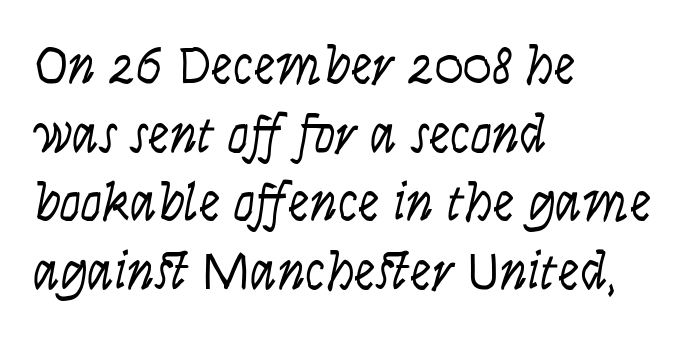
Q: Is the text bold? A: No.
Q: Is the text italic (slanted)? A: Yes.
Q: Is the typeface a serif or a sans-serif typeface? A: Sans-serif.
Q: Is the text underlined? A: No.
Q: How is the paragraph aligned? A: Left-aligned.
Q: Is the spacing between letters normal or unusually wide? A: Normal.
Q: Is the spacing between lines tight, normal or loose? A: Normal.
Q: Width (condensed, normal, or wide)? A: Condensed.
Q: Stroke contrast? A: Low.
Q: x-height? A: Large.
Q: Monospaced? A: No.
